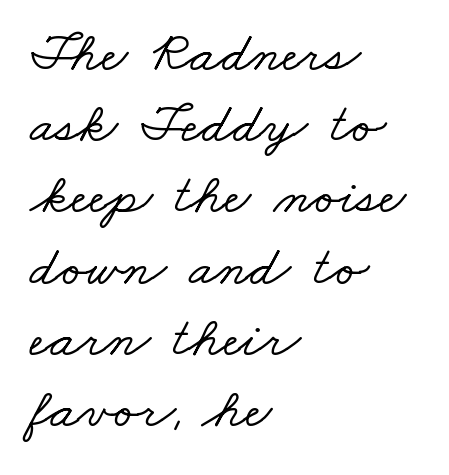
Decoration check: the copy has no underline. Here the designer chose a conventional face with non-uniform glyph widths. In terms of letterspacing, this is plain default setting. If you measured baseline to baseline, you'd find a middling distance.
